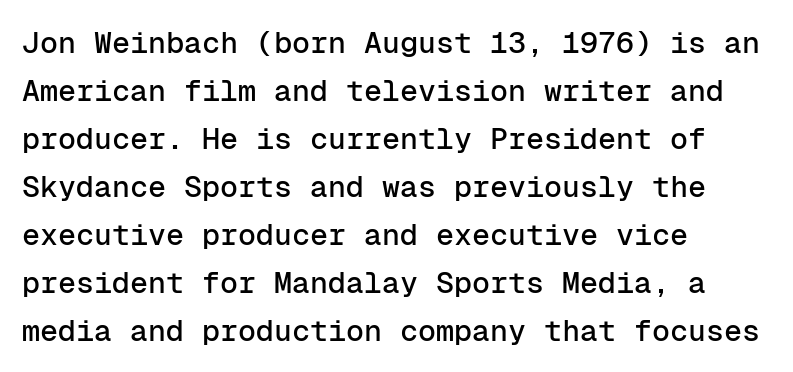
Q: Is the text italic (slanted)? A: No, it is upright.
Q: Is the typeface a serif or a sans-serif typeface? A: Sans-serif.
Q: Is the text underlined? A: No.
Q: How is the paragraph aligned? A: Left-aligned.
Q: Is the spacing between letters normal or unusually wide? A: Normal.
Q: Is the spacing between lines tight, normal or loose? A: Normal.
Q: Width (condensed, normal, or wide)? A: Normal.
Q: Stroke contrast? A: Low.
Q: x-height? A: Medium.
Q: Monospaced? A: Yes.
